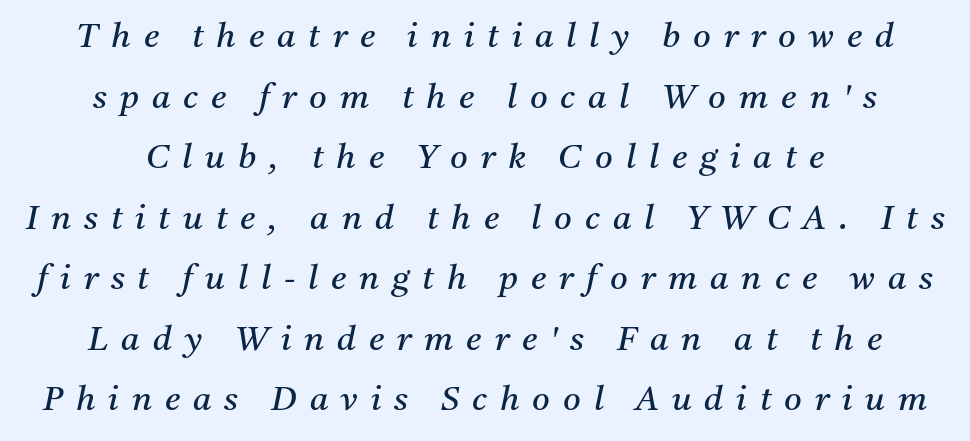
Which margin do the lines hug? Neither — every line sits in the middle. Beneath every word, the page is bare. This rendering widens character spacing well past its baseline value. Stroke mass is kept to a normal reading level or below. Each letter keeps its own natural width here, so spacing adapts to shape.
